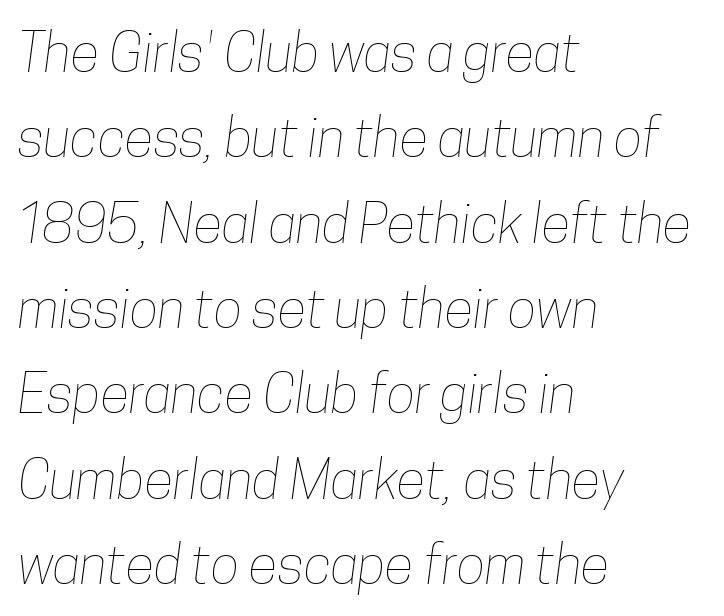
{"bold": "no", "weight": "thin", "width": "condensed", "stroke_contrast": "low", "x_height": "medium", "monospaced": "no", "underline": "no", "align": "left", "line_spacing": "normal", "line_spacing_ratio": 1.58, "letter_spacing": "normal", "letter_spacing_em": 0.0, "glyph_px": 54}
